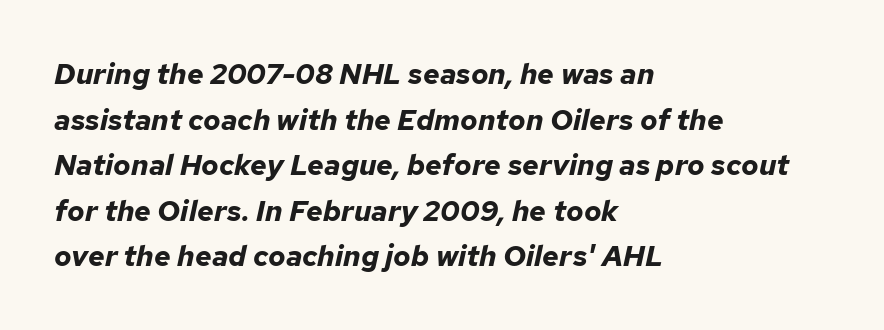
Q: Is the text bold? A: Yes.
Q: Is the text italic (slanted)? A: Yes, it leans right by about 12 degrees.
Q: Is the text underlined? A: No.
Q: How is the paragraph aligned? A: Left-aligned.
Q: Is the spacing between letters normal or unusually wide? A: Normal.
Q: Is the spacing between lines tight, normal or loose? A: Normal.
Q: Width (condensed, normal, or wide)? A: Normal.
Q: Stroke contrast? A: Low.
Q: x-height? A: Medium.
Q: Monospaced? A: No.
